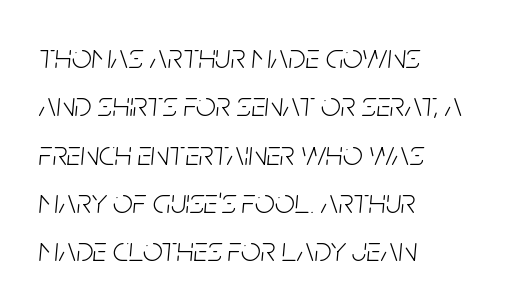
{"italic": "yes", "lean": "right", "slant_degrees": 5, "bold": "no", "weight": "light", "width": "condensed", "stroke_contrast": "low", "x_height": "large", "monospaced": "no", "underline": "no", "align": "left", "line_spacing": "normal", "line_spacing_ratio": 1.38, "letter_spacing": "normal", "letter_spacing_em": 0.0, "glyph_px": 35}
